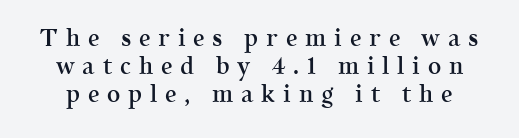
{"italic": "no", "bold": "semi", "underline": "no", "line_spacing_ratio": 1.21, "letter_spacing": "wide", "letter_spacing_em": 0.34, "glyph_px": 23}
